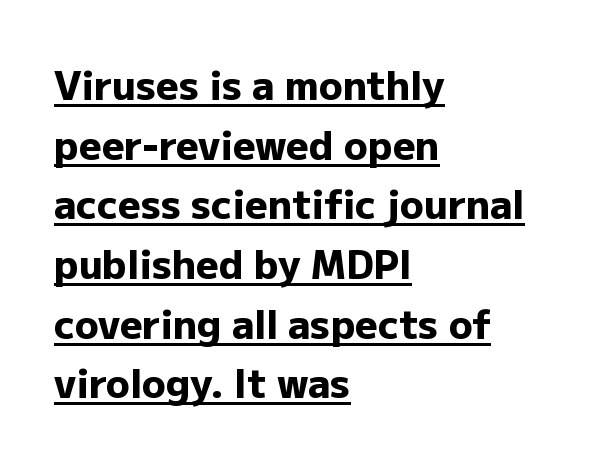
A normal amount of white space separates one row of letters from the next. In terms of letterspacing, this is plain default setting. The passage shown is underscored from start to finish. This sample uses a sans-serif face.
